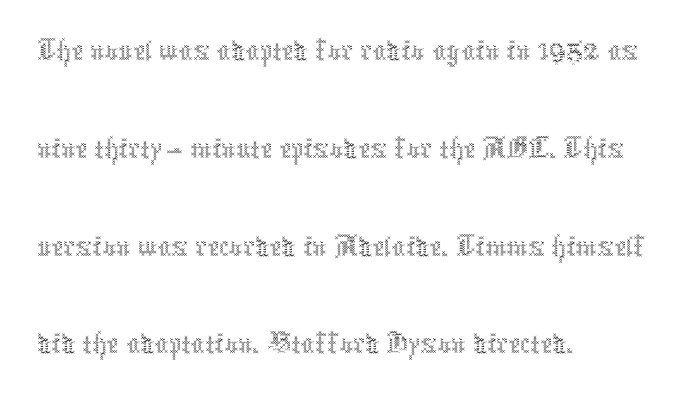
{"italic": "no", "bold": "no", "weight": "thin", "width": "condensed", "x_height": "medium", "monospaced": "no", "underline": "no", "align": "left", "line_spacing": "normal", "line_spacing_ratio": 1.46, "letter_spacing": "normal", "letter_spacing_em": 0.0, "glyph_px": 67}
